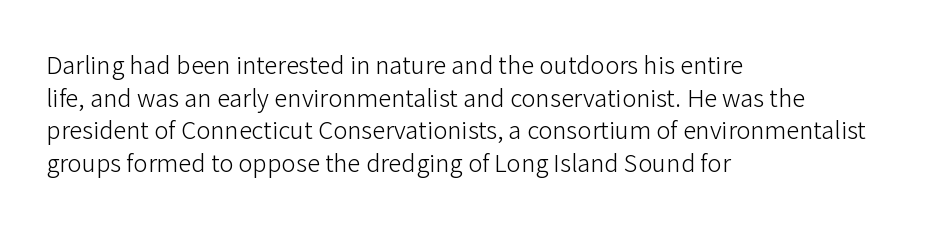
Q: Is the text bold? A: No.
Q: Is the text italic (slanted)? A: No, it is upright.
Q: Is the text underlined? A: No.
Q: How is the paragraph aligned? A: Left-aligned.
Q: Is the spacing between letters normal or unusually wide? A: Normal.
Q: Is the spacing between lines tight, normal or loose? A: Normal.
